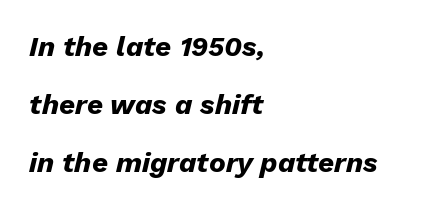
The image shows 28 px heavy type, italic (leaning right); set left-aligned, loose line spacing (2.08x), normal letter spacing, not underlined; low stroke contrast and a medium x-height.
